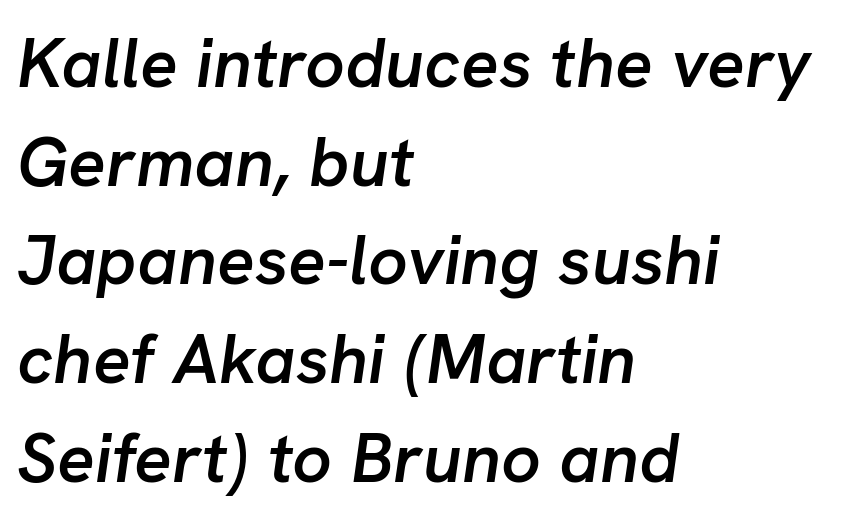
Q: Is the text bold? A: Semi-bold.
Q: Is the text italic (slanted)? A: Yes, it leans right by about 8 degrees.
Q: Is the text underlined? A: No.
Q: How is the paragraph aligned? A: Left-aligned.
Q: Is the spacing between letters normal or unusually wide? A: Normal.
Q: Is the spacing between lines tight, normal or loose? A: Normal.
Q: Width (condensed, normal, or wide)? A: Normal.
Q: Stroke contrast? A: Low.
Q: x-height? A: Medium.
Q: Monospaced? A: No.
